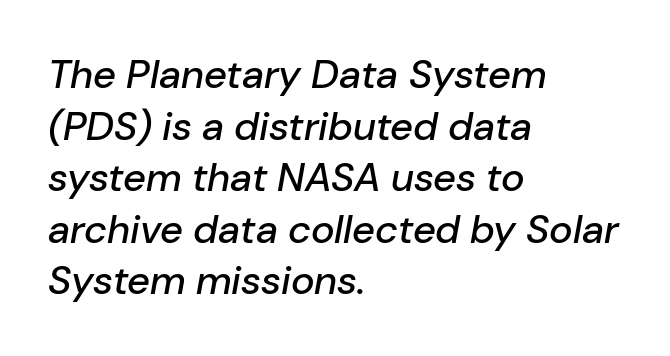
Inter-character spacing is left at the font's built-in metrics. The words here are not underlined. Alignment: flush left. This is oblique type, the kind used for emphasis or titles.
